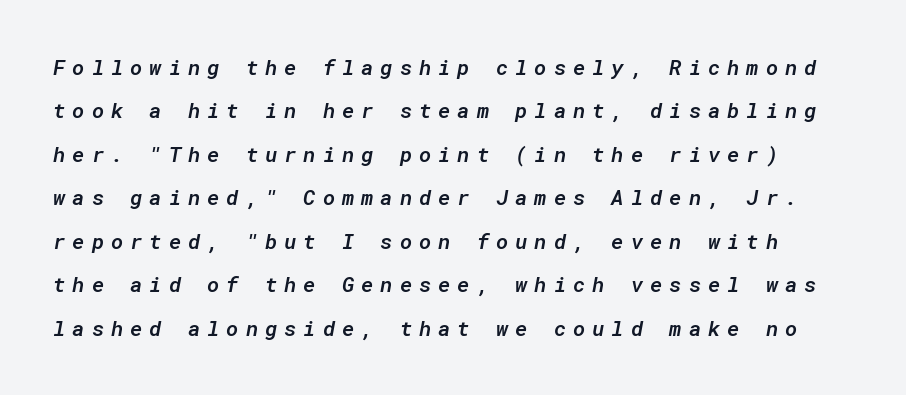
The image shows 21 px text type, italic (leaning right); set loose line spacing (2.07x), unusually wide letter spacing (+0.33 em), not underlined.
